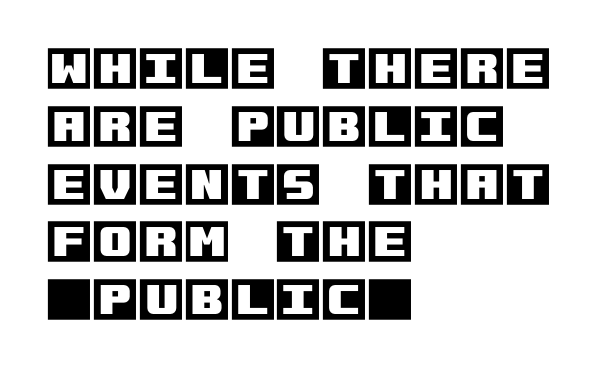
{"italic": "no", "width": "normal", "x_height": "large", "underline": "no", "align": "left", "line_spacing_ratio": 1.23, "letter_spacing": "normal", "letter_spacing_em": 0.0, "glyph_px": 47}
